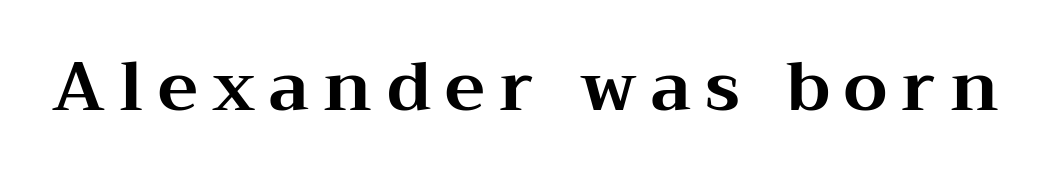
Q: Is the text bold? A: Yes.
Q: Is the text italic (slanted)? A: No, it is upright.
Q: Is the typeface a serif or a sans-serif typeface? A: Serif.
Q: Is the text underlined? A: No.
Q: Is the spacing between letters normal or unusually wide? A: Unusually wide.
Q: Width (condensed, normal, or wide)? A: Wide.
Q: Stroke contrast? A: Medium.
Q: x-height? A: Medium.
Q: Monospaced? A: No.
